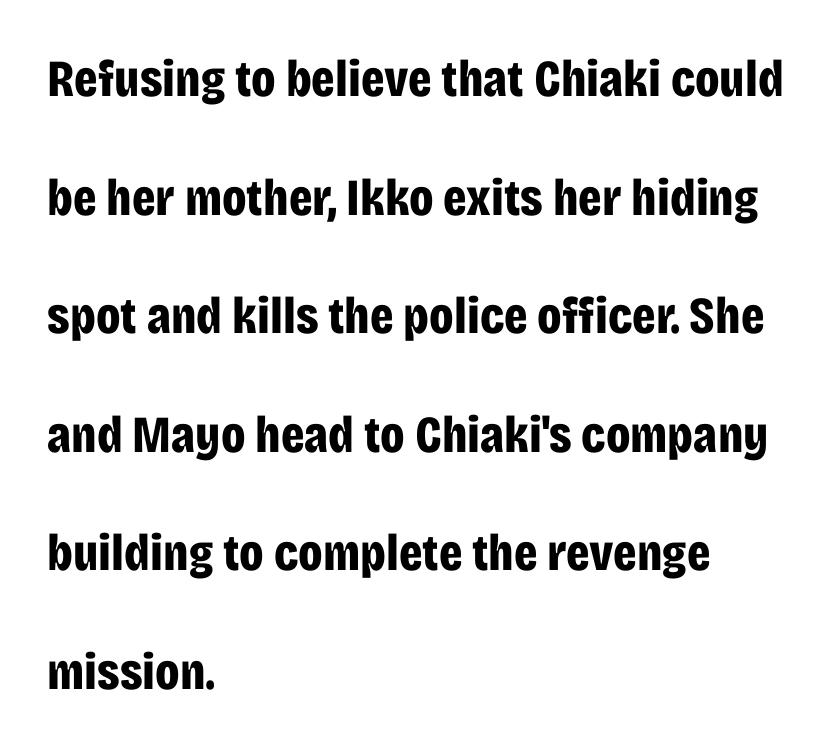
{"serif": "no", "italic": "no", "bold": "yes", "weight": "bold", "width": "condensed", "stroke_contrast": "low", "x_height": "large", "monospaced": "no", "underline": "no", "align": "left", "line_spacing": "loose", "line_spacing_ratio": 2.28, "letter_spacing": "normal", "letter_spacing_em": 0.0, "glyph_px": 52}
